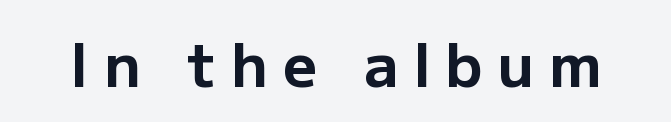
{"serif": "no", "italic": "no", "bold": "yes", "weight": "bold", "width": "normal", "stroke_contrast": "low", "x_height": "medium", "monospaced": "no", "underline": "no", "letter_spacing": "wide", "letter_spacing_em": 0.25, "glyph_px": 60}
